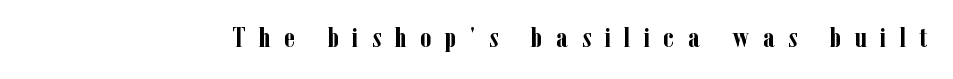
The image shows 28 px semibold, condensed serif type, upright; set unusually wide letter spacing (+0.48 em), not underlined; low stroke contrast and a medium x-height.
